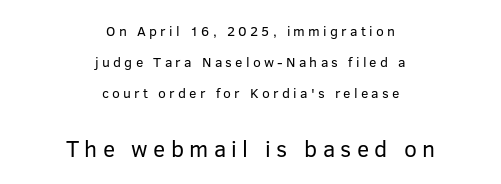
{"italic": "no", "bold": "no", "underline": "no", "align": "center", "line_spacing": "loose", "line_spacing_ratio": 2.22, "letter_spacing": "wide", "letter_spacing_em": 0.23, "larger_block": "second", "size_ratio": 1.64, "glyph_px": 23}
